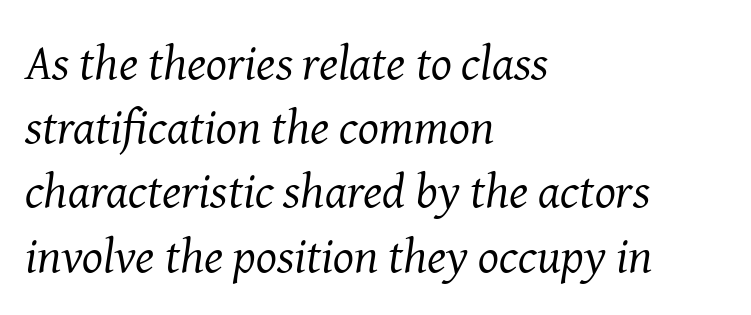
The image shows 49 px regular-weight serif type, italic (leaning right); set left-aligned, normal line spacing (1.31x), normal letter spacing, not underlined; medium stroke contrast and a medium x-height.
